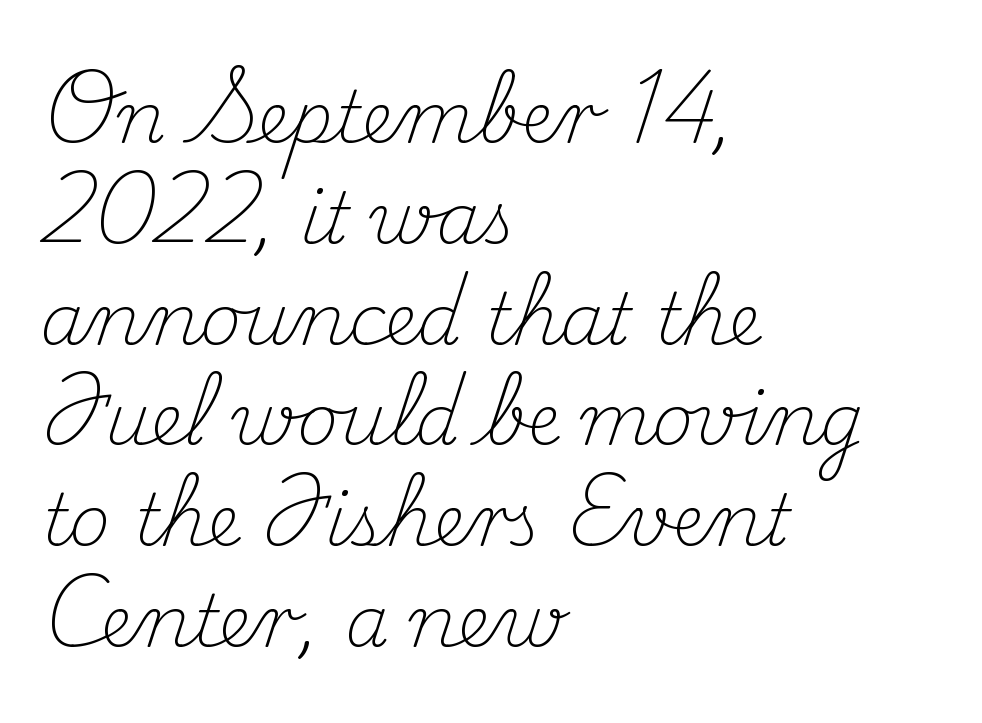
Q: Is the text bold? A: No.
Q: Is the text italic (slanted)? A: Yes.
Q: Is the typeface a serif or a sans-serif typeface? A: Serif.
Q: Is the text underlined? A: No.
Q: How is the paragraph aligned? A: Left-aligned.
Q: Is the spacing between letters normal or unusually wide? A: Normal.
Q: Is the spacing between lines tight, normal or loose? A: Normal.
Q: Width (condensed, normal, or wide)? A: Normal.
Q: Stroke contrast? A: Medium.
Q: x-height? A: Small.
Q: Monospaced? A: No.
